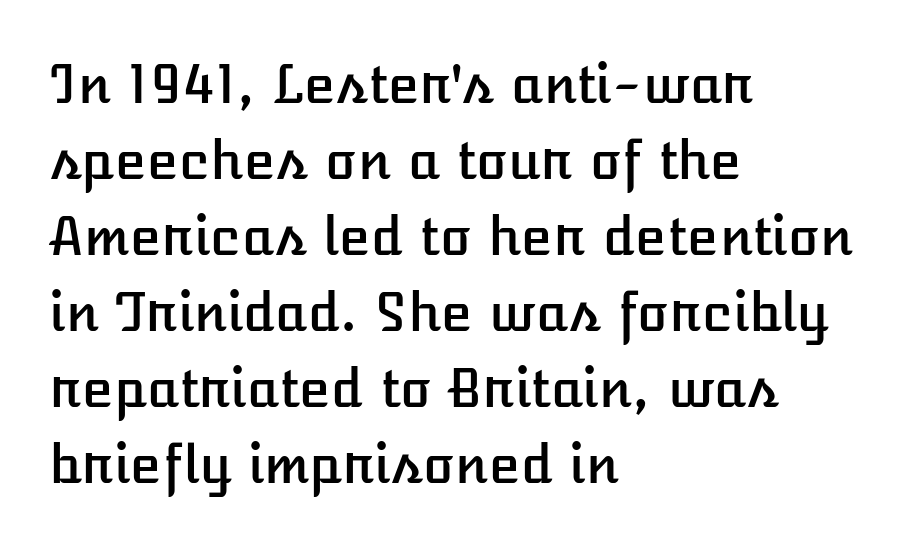
Is there any slant? The stems are plumb. Horizontal bands of white between lines are of average thickness. Proportional: the letters do not fall into vertical columns. If you drew a ruler down the left edge, every line would touch it. Does extra space separate the letters? No, they use regular spacing. The space beneath each line is pristine and unruled.
